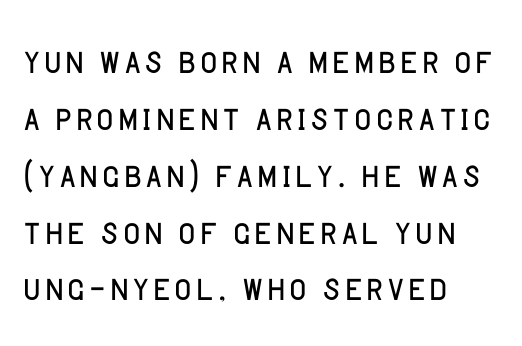
Glance below the letters and you will spot only blank space. Posture: vertical. Short note: letters normally spaced. Think of a printed novel: that variable character pitch is what you see here.
